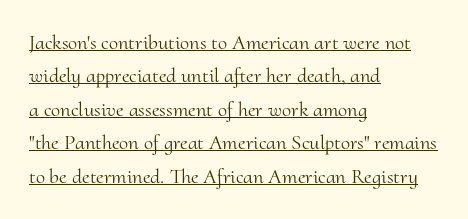
{"italic": "no", "bold": "no", "underline": "yes", "align": "left", "line_spacing": "normal", "line_spacing_ratio": 1.59, "letter_spacing": "normal", "letter_spacing_em": 0.0, "glyph_px": 21}
